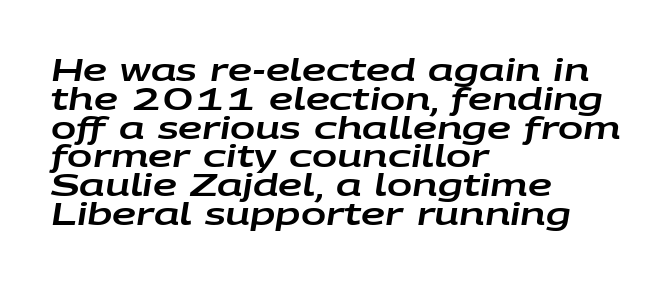
Check the space under the baseline: it is left empty. You can tell it's italic because the verticals aren't actually vertical. Here the designer chose a conventional face with non-uniform glyph widths. No extra tracking has been applied to these lines. Which margin do the lines hug? The left one — the right edge is uneven.
